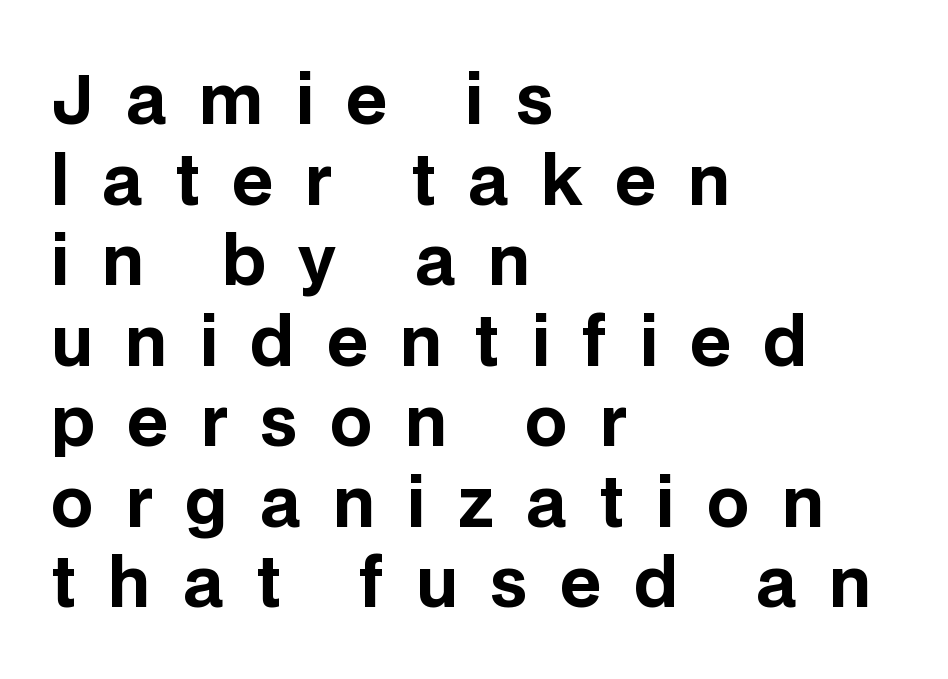
{"serif": "no", "italic": "no", "bold": "yes", "weight": "bold", "width": "normal", "stroke_contrast": "low", "x_height": "large", "monospaced": "no", "underline": "no", "align": "left", "line_spacing_ratio": 1.22, "letter_spacing": "wide", "letter_spacing_em": 0.49, "glyph_px": 66}
